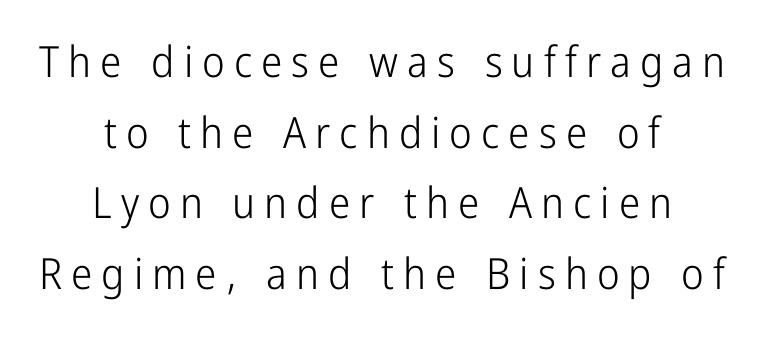
Q: Is the text bold? A: No.
Q: Is the text italic (slanted)? A: No, it is upright.
Q: Is the typeface a serif or a sans-serif typeface? A: Sans-serif.
Q: Is the text underlined? A: No.
Q: How is the paragraph aligned? A: Centered.
Q: Is the spacing between letters normal or unusually wide? A: Unusually wide.
Q: Is the spacing between lines tight, normal or loose? A: Normal.
Q: Width (condensed, normal, or wide)? A: Condensed.
Q: Stroke contrast? A: Low.
Q: x-height? A: Medium.
Q: Monospaced? A: No.
